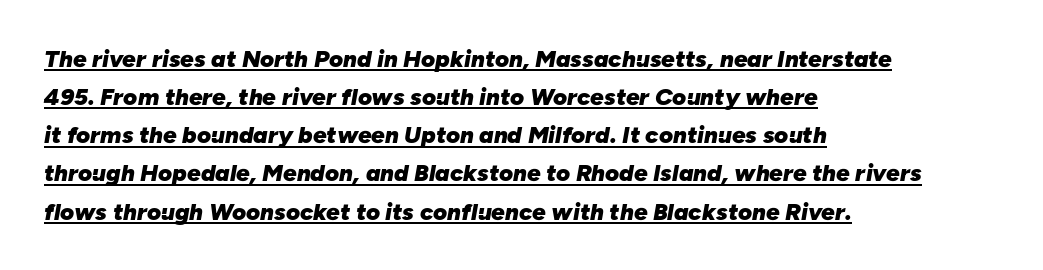
The font is running at its bold setting. Is there much room between lines? A standard amount, neither cramped nor airy. Underline: present. Characters follow at the spacing the type designer built in. The specimen reads as italic at a glance.
